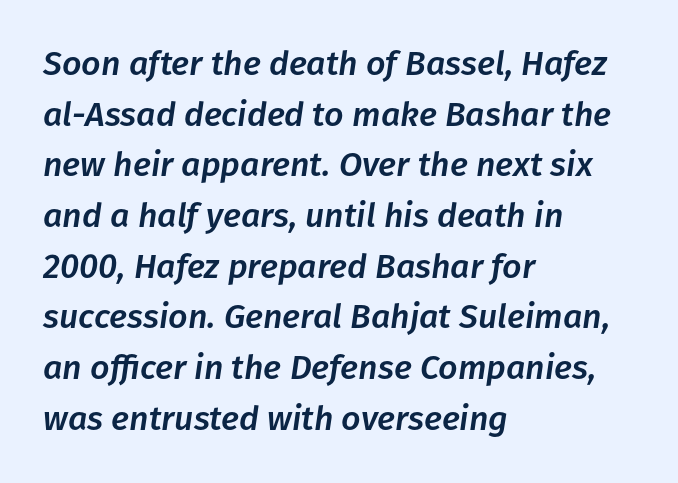
The image shows 34 px text type, italic (leaning right); set left-aligned, normal line spacing (1.49x), normal letter spacing, not underlined; low stroke contrast and a medium x-height.
